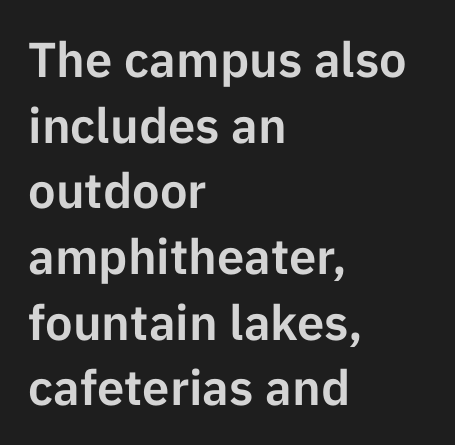
Q: Is the text italic (slanted)? A: No, it is upright.
Q: Is the typeface a serif or a sans-serif typeface? A: Sans-serif.
Q: Is the text underlined? A: No.
Q: How is the paragraph aligned? A: Left-aligned.
Q: Is the spacing between letters normal or unusually wide? A: Normal.
Q: Is the spacing between lines tight, normal or loose? A: Normal.
Q: Width (condensed, normal, or wide)? A: Normal.
Q: Stroke contrast? A: Low.
Q: x-height? A: Medium.
Q: Monospaced? A: No.
